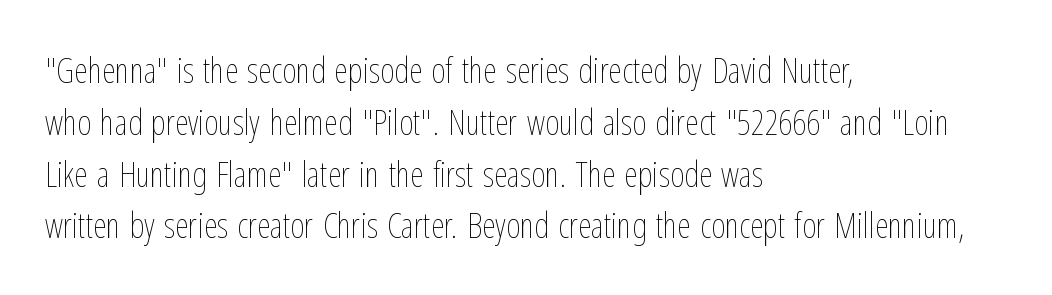
{"italic": "no", "bold": "no", "weight": "thin", "width": "condensed", "stroke_contrast": "low", "x_height": "medium", "monospaced": "no", "underline": "no", "align": "left", "line_spacing": "normal", "line_spacing_ratio": 1.48, "letter_spacing": "normal", "letter_spacing_em": 0.0, "glyph_px": 35}
